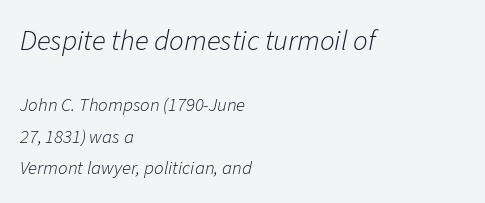
The image shows 29 px light type, italic (leaning right); set left-aligned, normal line spacing (1.66x), normal letter spacing, not underlined; the first (top) block is 1.53x larger; low stroke contrast and a medium x-height.
